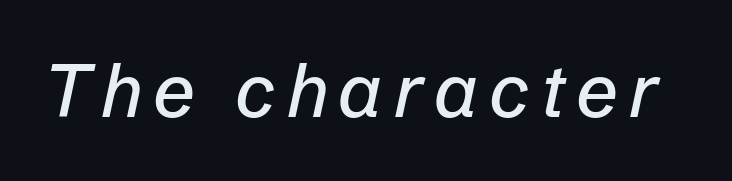
Q: Is the text italic (slanted)? A: Yes, it leans right by about 12 degrees.
Q: Is the text underlined? A: No.
Q: Width (condensed, normal, or wide)? A: Normal.
Q: Stroke contrast? A: Low.
Q: x-height? A: Medium.
Q: Monospaced? A: No.
